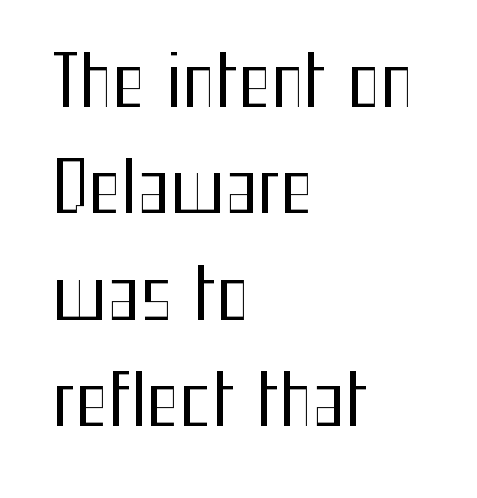
The image shows 70 px regular-weight, condensed sans-serif type, upright; set left-aligned, normal line spacing (1.52x), normal letter spacing, not underlined; medium stroke contrast and a medium x-height.
